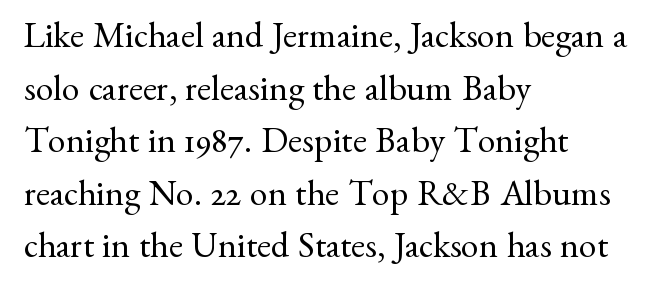
The image shows 36 px regular-weight serif type, upright; set left-aligned, normal line spacing (1.46x), normal letter spacing, not underlined; medium stroke contrast and a small x-height.
